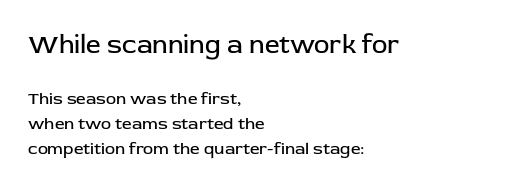
The image shows 26 px text type, upright; set left-aligned, normal line spacing (1.49x), normal letter spacing, not underlined; the first (top) block is 1.53x larger.
